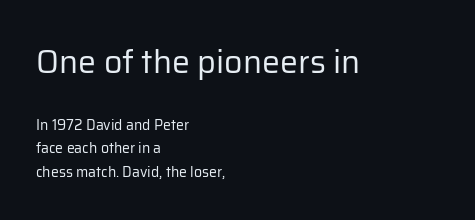
The image shows 32 px regular-weight sans-serif type, upright; set left-aligned, normal line spacing (1.65x), normal letter spacing, not underlined; the first (top) block is 2.29x larger; low stroke contrast and a medium x-height.
